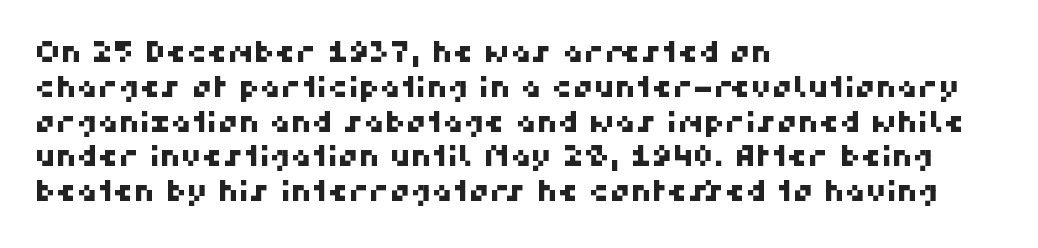
Q: Is the typeface a serif or a sans-serif typeface? A: Sans-serif.
Q: Is the text underlined? A: No.
Q: How is the paragraph aligned? A: Left-aligned.
Q: Is the spacing between letters normal or unusually wide? A: Normal.
Q: Width (condensed, normal, or wide)? A: Normal.
Q: Stroke contrast? A: High.
Q: x-height? A: Medium.
Q: Monospaced? A: No.
